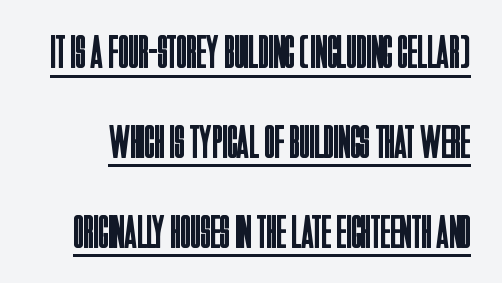
{"serif": "no", "italic": "no", "bold": "no", "weight": "regular", "width": "condensed", "stroke_contrast": "low", "x_height": "large", "monospaced": "no", "underline": "yes", "line_spacing": "loose", "line_spacing_ratio": 1.91, "letter_spacing": "normal", "letter_spacing_em": 0.0, "glyph_px": 47}
